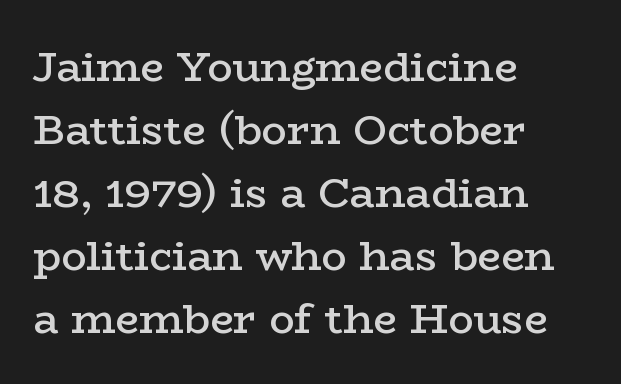
The image shows 42 px semibold, wide serif type, upright; set left-aligned, normal line spacing (1.5x), normal letter spacing, not underlined; low stroke contrast and a medium x-height.
